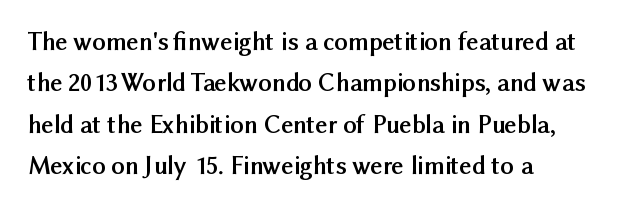
Q: Is the text bold? A: Yes.
Q: Is the text italic (slanted)? A: No, it is upright.
Q: Is the text underlined? A: No.
Q: How is the paragraph aligned? A: Left-aligned.
Q: Is the spacing between letters normal or unusually wide? A: Normal.
Q: Is the spacing between lines tight, normal or loose? A: Normal.
